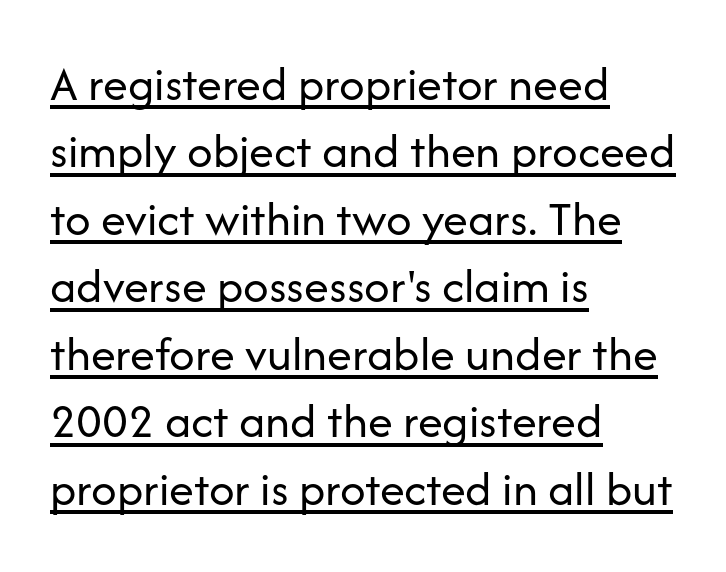
Q: Is the text bold? A: No.
Q: Is the text italic (slanted)? A: No, it is upright.
Q: Is the typeface a serif or a sans-serif typeface? A: Sans-serif.
Q: Is the text underlined? A: Yes.
Q: How is the paragraph aligned? A: Left-aligned.
Q: Is the spacing between letters normal or unusually wide? A: Normal.
Q: Is the spacing between lines tight, normal or loose? A: Normal.
Q: Width (condensed, normal, or wide)? A: Normal.
Q: Stroke contrast? A: Low.
Q: x-height? A: Medium.
Q: Monospaced? A: No.
